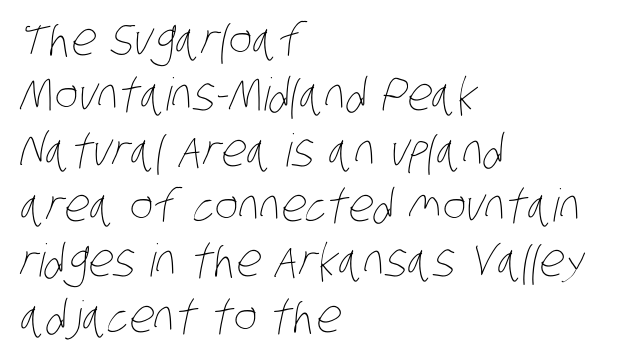
{"bold": "no", "weight": "thin", "width": "condensed", "stroke_contrast": "low", "x_height": "large", "monospaced": "no", "underline": "no", "align": "left", "line_spacing_ratio": 1.23, "letter_spacing": "normal", "letter_spacing_em": 0.0, "glyph_px": 45}
